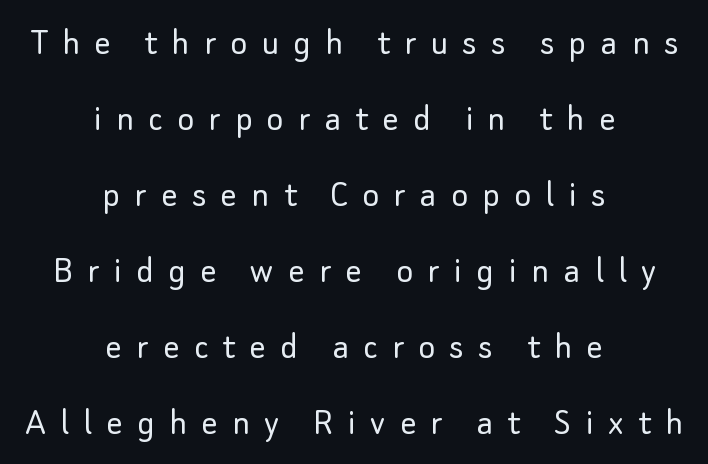
Notice how the stems are strictly vertical — no italics here. Line spacing here is loose. Is the stroke heavy? The answer is a plain regular-or-lighter. The tracking jumps out immediately: characters are airy and widely separated.
